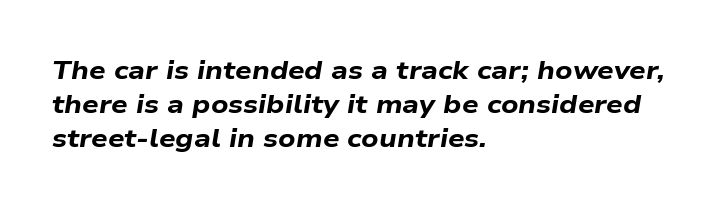
The image shows 26 px bold type, italic (leaning right); set left-aligned, normal line spacing (1.3x), normal letter spacing, not underlined.
